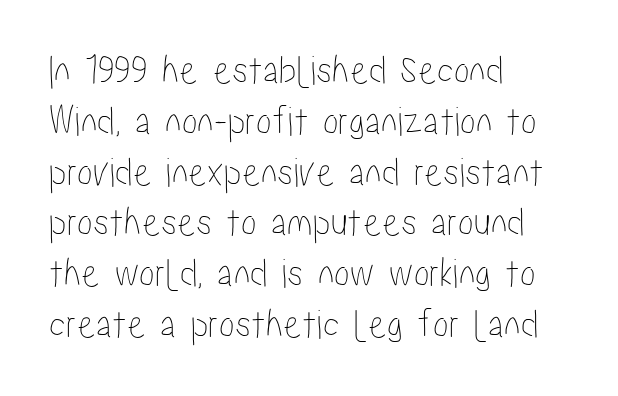
The passage shown is typed in a proportional face where columns would drift. Vertical strokes here are truly vertical. Notice how the passage keeps a crisp vertical edge on the left only. Is the letter spacing exaggerated? No — it looks like the ordinary default. Descenders hang freely into open space.
